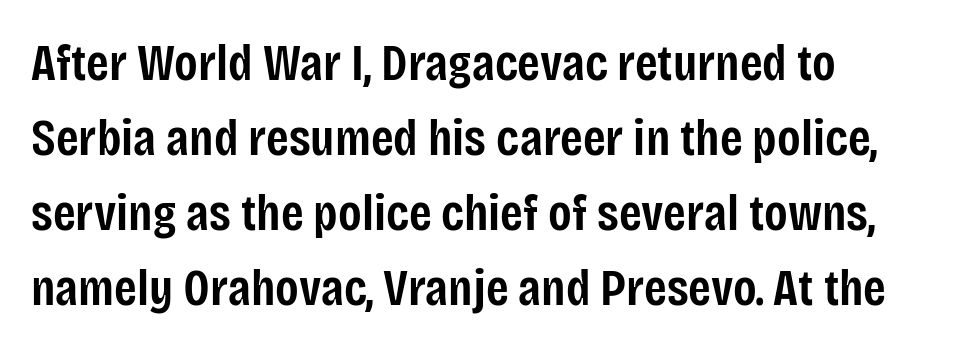
{"serif": "no", "italic": "no", "bold": "semi", "weight": "semibold", "width": "condensed", "stroke_contrast": "low", "x_height": "large", "monospaced": "no", "underline": "no", "align": "left", "line_spacing": "normal", "line_spacing_ratio": 1.44, "letter_spacing": "normal", "letter_spacing_em": 0.0, "glyph_px": 52}
